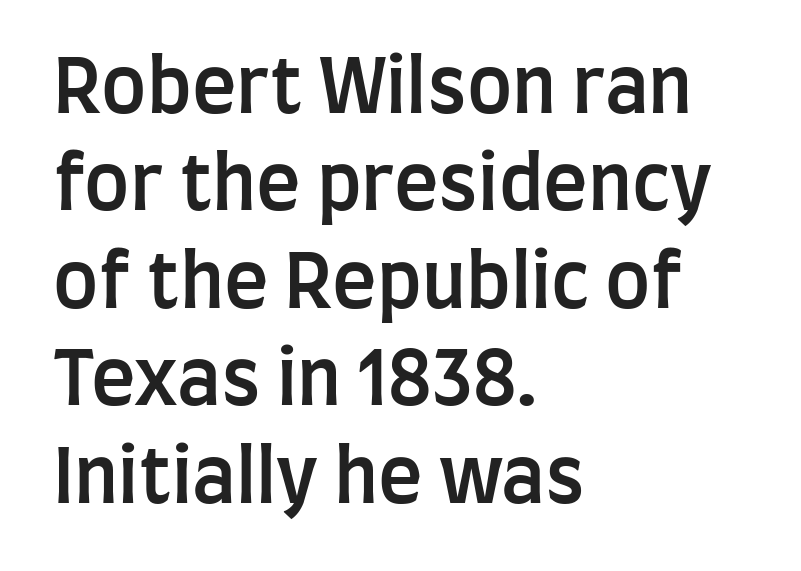
The image shows 75 px semibold, condensed sans-serif type, upright; set left-aligned, normal line spacing (1.3x), normal letter spacing, not underlined; low stroke contrast and a large x-height.
